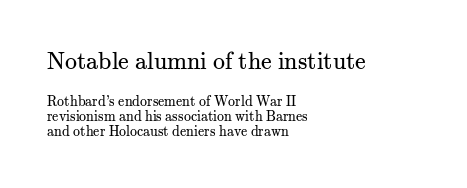
{"italic": "no", "bold": "no", "underline": "no", "align": "left", "line_spacing": "tight", "line_spacing_ratio": 1.1, "letter_spacing": "normal", "letter_spacing_em": 0.0, "larger_block": "first", "size_ratio": 1.71, "glyph_px": 24}
